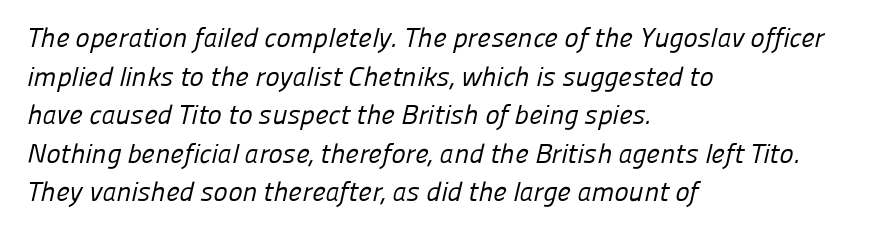
Weight: not bold — regular or lighter. Clear beneath every line of the passage. Casual observation: everything's shoved over to the left. What stands out about the letter spacing? Nothing — it is the standard amount. The leading is moderate, giving the passage an even texture.
